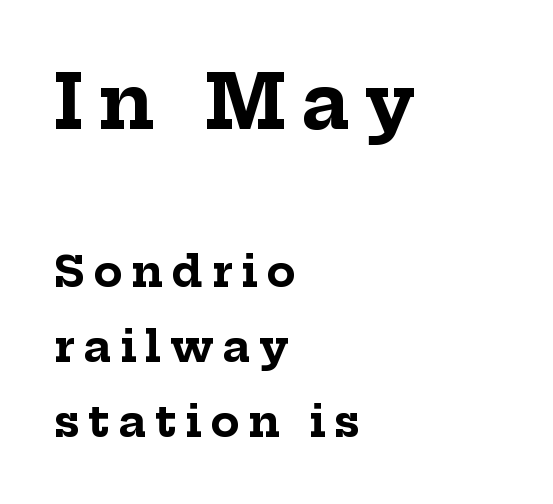
Typeset ragged right — the left edge is the straight one. Italic: no, the glyphs are upright roman. A serif font was chosen for this passage. Plain, unruled lines of type.
